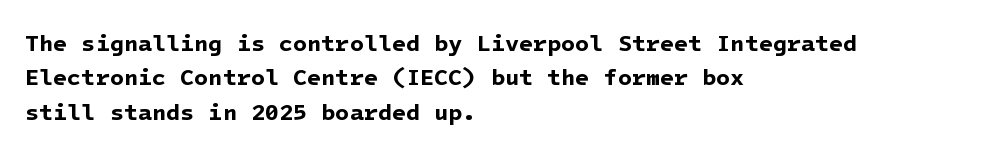
The area under the type is left untouched. Line starts are locked; line ends wander. Regarding leading, the lines here are spaced in the standard way. Heavy, bold letterforms.
